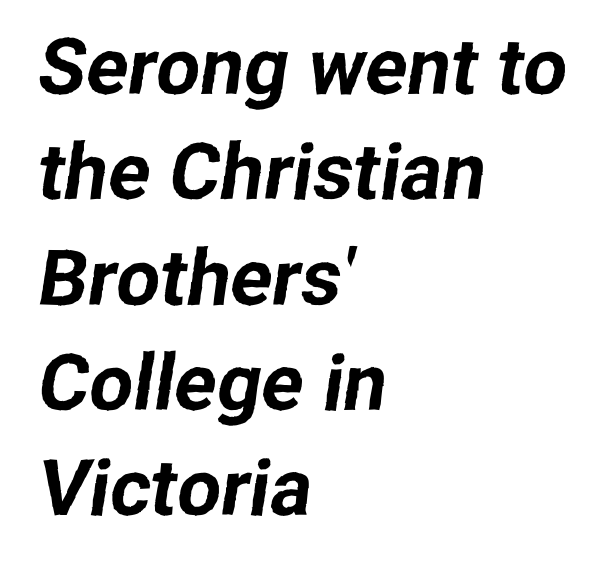
{"serif": "no", "width": "normal", "stroke_contrast": "low", "x_height": "medium", "monospaced": "no", "underline": "no", "align": "left", "line_spacing": "normal", "line_spacing_ratio": 1.35, "letter_spacing": "normal", "letter_spacing_em": 0.0, "glyph_px": 78}
